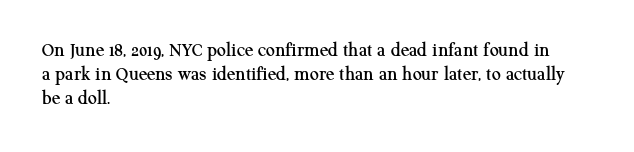
{"italic": "no", "underline": "no", "align": "left", "line_spacing_ratio": 1.21, "letter_spacing": "normal", "letter_spacing_em": 0.0, "glyph_px": 20}
